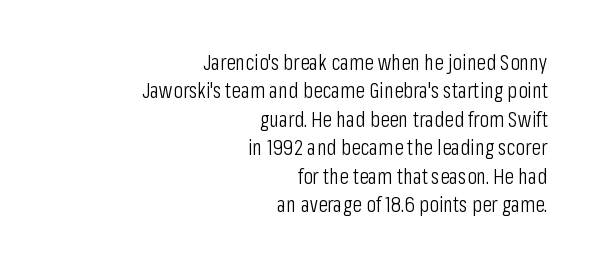
{"italic": "no", "bold": "no", "underline": "no", "align": "right", "line_spacing": "normal", "line_spacing_ratio": 1.29, "letter_spacing": "normal", "letter_spacing_em": 0.0, "glyph_px": 22}
